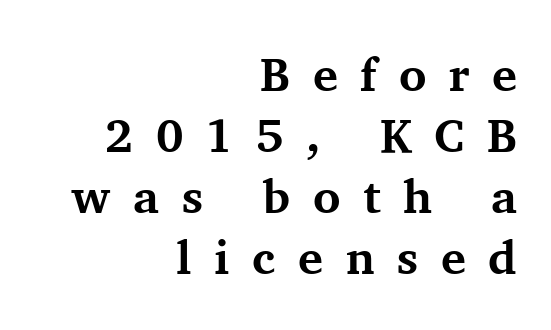
Q: Is the text bold? A: Yes.
Q: Is the text italic (slanted)? A: No, it is upright.
Q: Is the typeface a serif or a sans-serif typeface? A: Serif.
Q: Is the text underlined? A: No.
Q: How is the paragraph aligned? A: Right-aligned.
Q: Is the spacing between letters normal or unusually wide? A: Unusually wide.
Q: Is the spacing between lines tight, normal or loose? A: Normal.
Q: Width (condensed, normal, or wide)? A: Normal.
Q: Stroke contrast? A: Medium.
Q: x-height? A: Medium.
Q: Monospaced? A: No.
